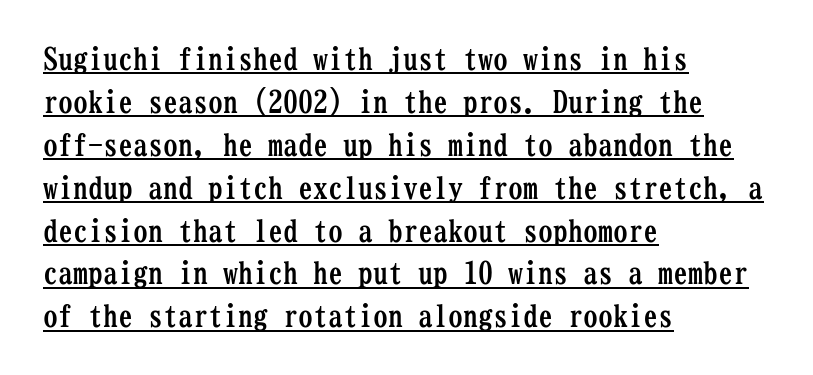
Q: Is the text bold? A: Yes.
Q: Is the text italic (slanted)? A: No, it is upright.
Q: Is the typeface a serif or a sans-serif typeface? A: Serif.
Q: Is the text underlined? A: Yes.
Q: How is the paragraph aligned? A: Left-aligned.
Q: Is the spacing between letters normal or unusually wide? A: Normal.
Q: Is the spacing between lines tight, normal or loose? A: Normal.
Q: Width (condensed, normal, or wide)? A: Condensed.
Q: Stroke contrast? A: Low.
Q: x-height? A: Medium.
Q: Monospaced? A: Yes.
